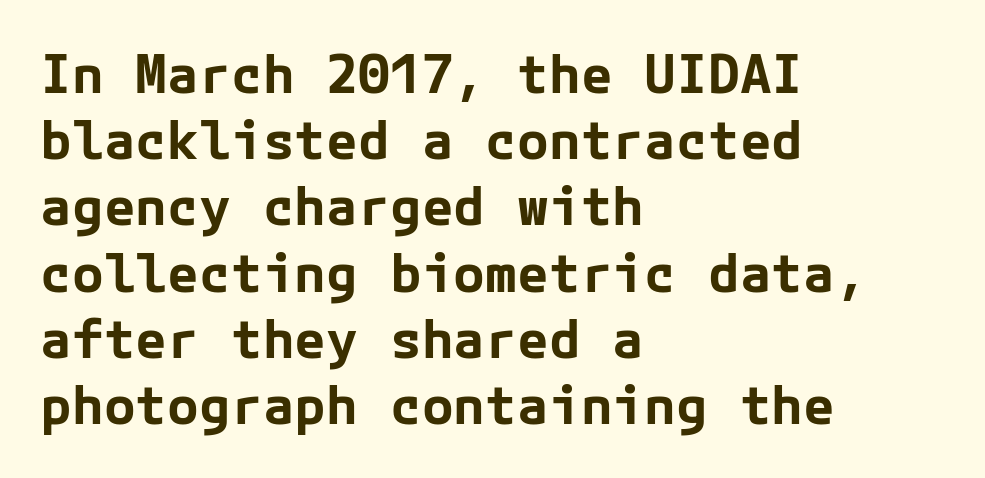
The image shows 53 px bold sans-serif type, upright; set left-aligned, normal line spacing (1.25x), normal letter spacing, not underlined; low stroke contrast and a medium x-height.
